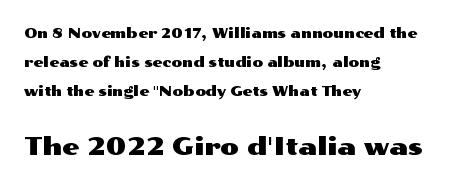
Each new line begins a long way beneath the previous one. The lines in this sample share a left origin and differ only in where they stop. The rendering enlarges the type as you move from the upper chunk to the lower. Rule under the text: the space is simply empty. Tracking value appears to be zero — textbook default spacing.
